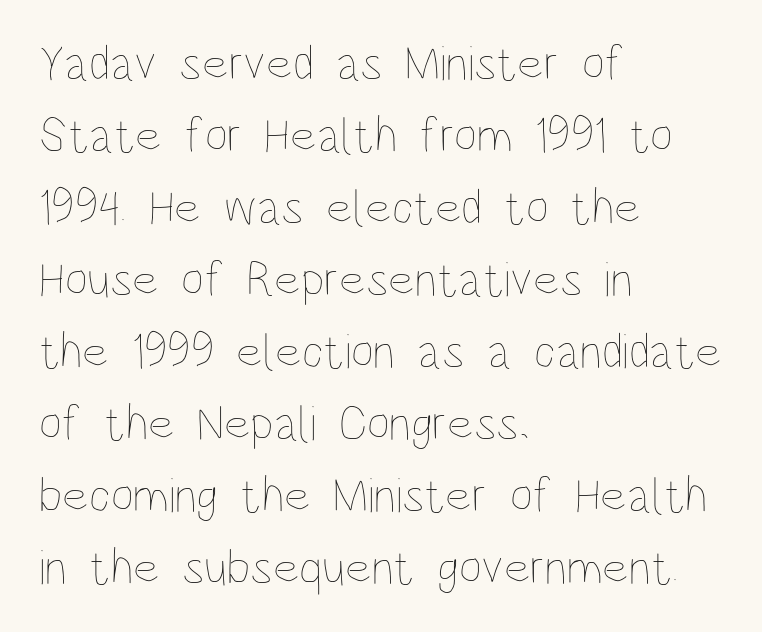
The image shows 50 px thin, condensed type, upright; set left-aligned, normal line spacing (1.44x), normal letter spacing, not underlined; low stroke contrast and a large x-height.
